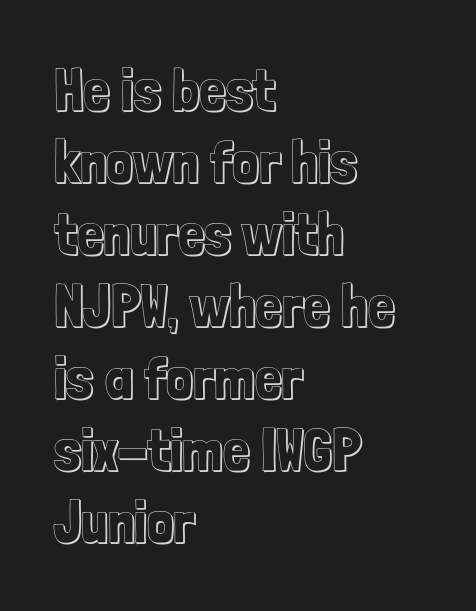
{"italic": "no", "width": "condensed", "x_height": "medium", "monospaced": "no", "underline": "no", "align": "left", "line_spacing_ratio": 1.22, "letter_spacing": "normal", "letter_spacing_em": 0.0, "glyph_px": 59}
